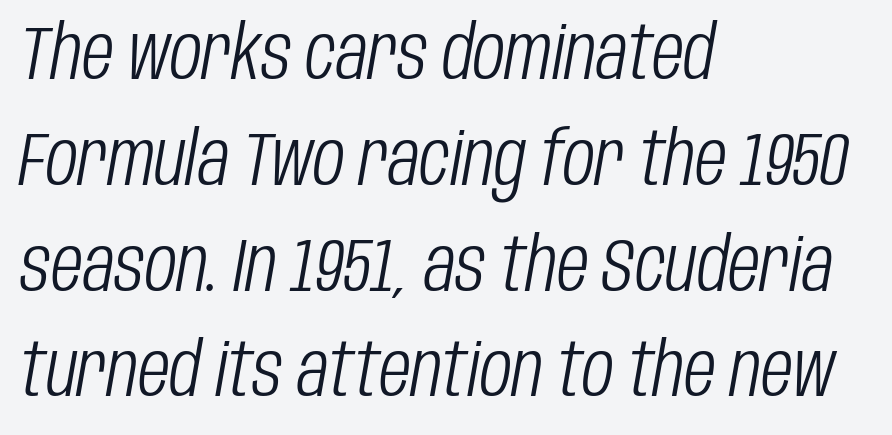
{"italic": "yes", "lean": "right", "slant_degrees": 10, "bold": "no", "weight": "light", "width": "condensed", "stroke_contrast": "low", "x_height": "large", "monospaced": "no", "underline": "no", "align": "left", "line_spacing": "normal", "line_spacing_ratio": 1.43, "letter_spacing": "normal", "letter_spacing_em": 0.0, "glyph_px": 74}
